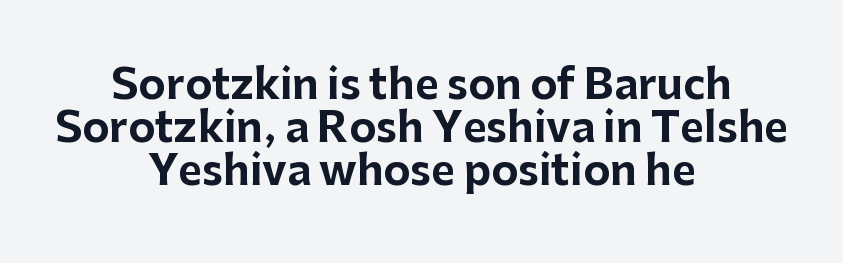
Q: Is the text bold? A: Yes.
Q: Is the text italic (slanted)? A: No, it is upright.
Q: Is the typeface a serif or a sans-serif typeface? A: Sans-serif.
Q: Is the text underlined? A: No.
Q: How is the paragraph aligned? A: Centered.
Q: Is the spacing between letters normal or unusually wide? A: Normal.
Q: Is the spacing between lines tight, normal or loose? A: Tight.
Q: Width (condensed, normal, or wide)? A: Normal.
Q: Stroke contrast? A: Low.
Q: x-height? A: Medium.
Q: Monospaced? A: No.
